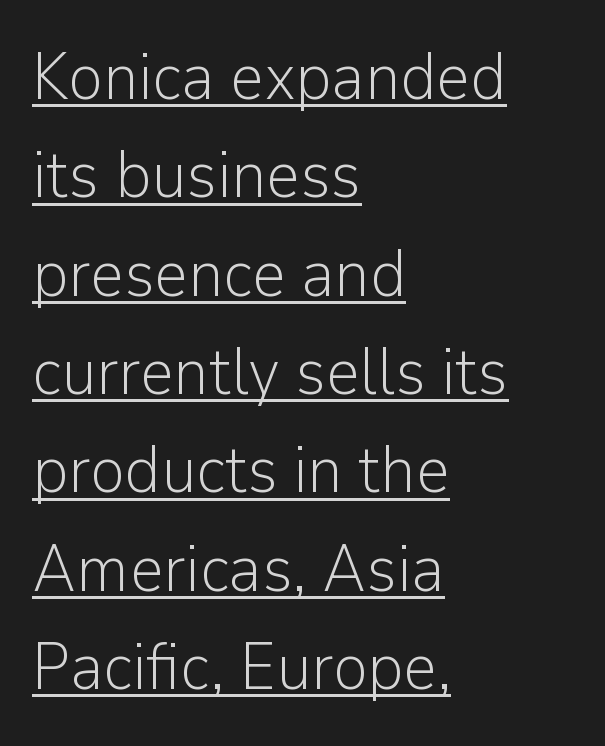
{"serif": "no", "italic": "no", "bold": "no", "weight": "light", "width": "normal", "stroke_contrast": "low", "x_height": "medium", "monospaced": "no", "underline": "yes", "align": "left", "line_spacing": "normal", "line_spacing_ratio": 1.49, "letter_spacing": "normal", "letter_spacing_em": 0.0, "glyph_px": 66}
